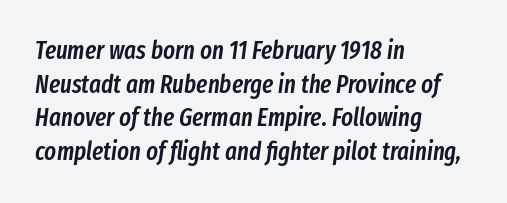
Q: Is the text bold? A: Semi-bold.
Q: Is the text italic (slanted)? A: Yes, it leans right by about 8 degrees.
Q: Is the text underlined? A: No.
Q: How is the paragraph aligned? A: Left-aligned.
Q: Is the spacing between letters normal or unusually wide? A: Normal.
Q: Is the spacing between lines tight, normal or loose? A: Normal.
